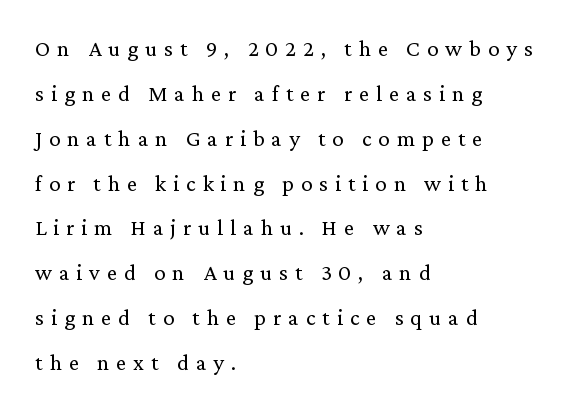
Q: Is the text bold? A: No.
Q: Is the text italic (slanted)? A: No, it is upright.
Q: Is the text underlined? A: No.
Q: How is the paragraph aligned? A: Left-aligned.
Q: Is the spacing between letters normal or unusually wide? A: Unusually wide.
Q: Is the spacing between lines tight, normal or loose? A: Loose.
